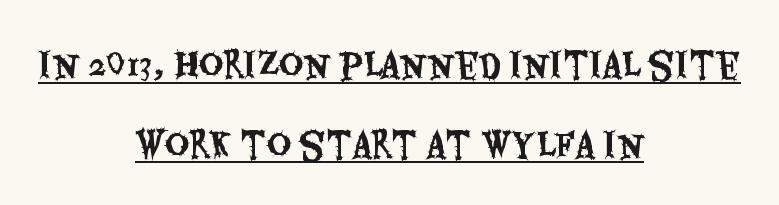
What kind of face is this? One without serifs — a sans. Does the leading feel generous? Absolutely, it's lavish. What stands out about the letter spacing? Nothing — it is the standard amount. The typography opts for an upright posture over an oblique one. Looks like regular typesetting: each glyph gets only the width it needs. Like a heading marked for emphasis, these lines bear an underscore.
